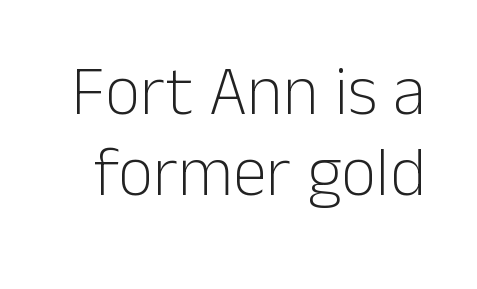
Q: Is the text bold? A: No.
Q: Is the text italic (slanted)? A: No, it is upright.
Q: Is the typeface a serif or a sans-serif typeface? A: Sans-serif.
Q: Is the text underlined? A: No.
Q: Is the spacing between letters normal or unusually wide? A: Normal.
Q: Width (condensed, normal, or wide)? A: Normal.
Q: Stroke contrast? A: Low.
Q: x-height? A: Medium.
Q: Monospaced? A: No.
